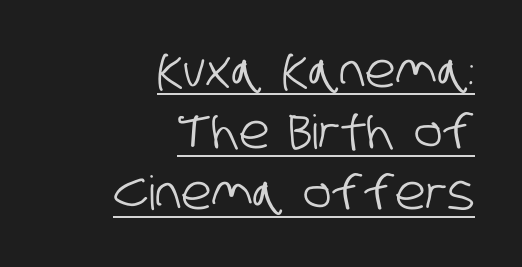
{"serif": "no", "width": "condensed", "stroke_contrast": "low", "x_height": "large", "monospaced": "no", "underline": "yes", "align": "right", "line_spacing": "normal", "line_spacing_ratio": 1.3, "letter_spacing": "normal", "letter_spacing_em": 0.0, "glyph_px": 47}
